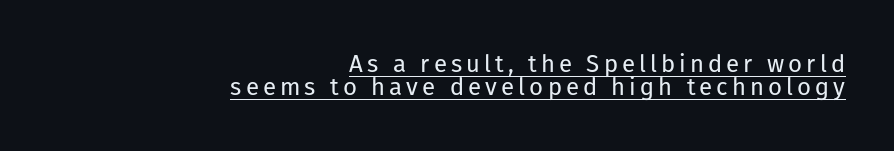
Q: Is the text bold? A: No.
Q: Is the text italic (slanted)? A: No, it is upright.
Q: Is the text underlined? A: Yes.
Q: How is the paragraph aligned? A: Right-aligned.
Q: Is the spacing between lines tight, normal or loose? A: Tight.
